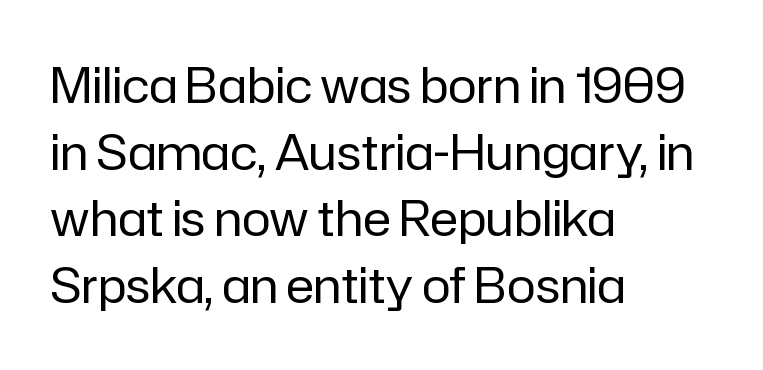
Q: Is the text bold? A: No.
Q: Is the text italic (slanted)? A: No, it is upright.
Q: Is the typeface a serif or a sans-serif typeface? A: Sans-serif.
Q: Is the text underlined? A: No.
Q: How is the paragraph aligned? A: Left-aligned.
Q: Is the spacing between letters normal or unusually wide? A: Normal.
Q: Is the spacing between lines tight, normal or loose? A: Normal.
Q: Width (condensed, normal, or wide)? A: Normal.
Q: Stroke contrast? A: Low.
Q: x-height? A: Medium.
Q: Monospaced? A: No.
